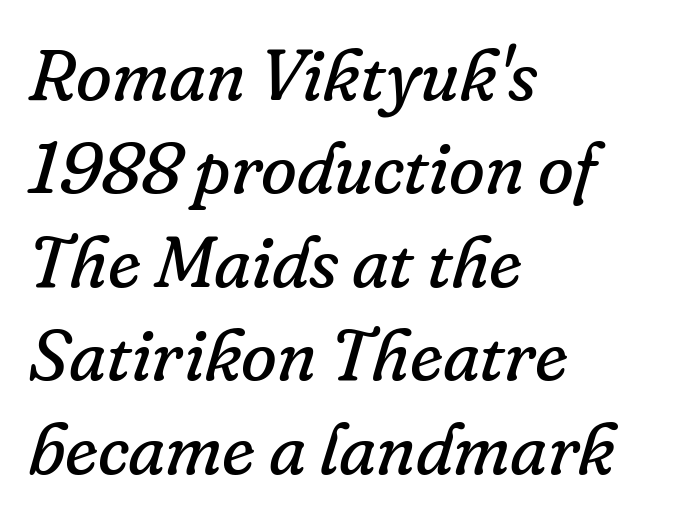
{"serif": "yes", "italic": "yes", "lean": "right", "slant_degrees": 16, "bold": "no", "weight": "regular", "width": "normal", "stroke_contrast": "low", "x_height": "small", "monospaced": "no", "underline": "no", "align": "left", "line_spacing": "normal", "line_spacing_ratio": 1.28, "letter_spacing": "normal", "letter_spacing_em": 0.0, "glyph_px": 73}
